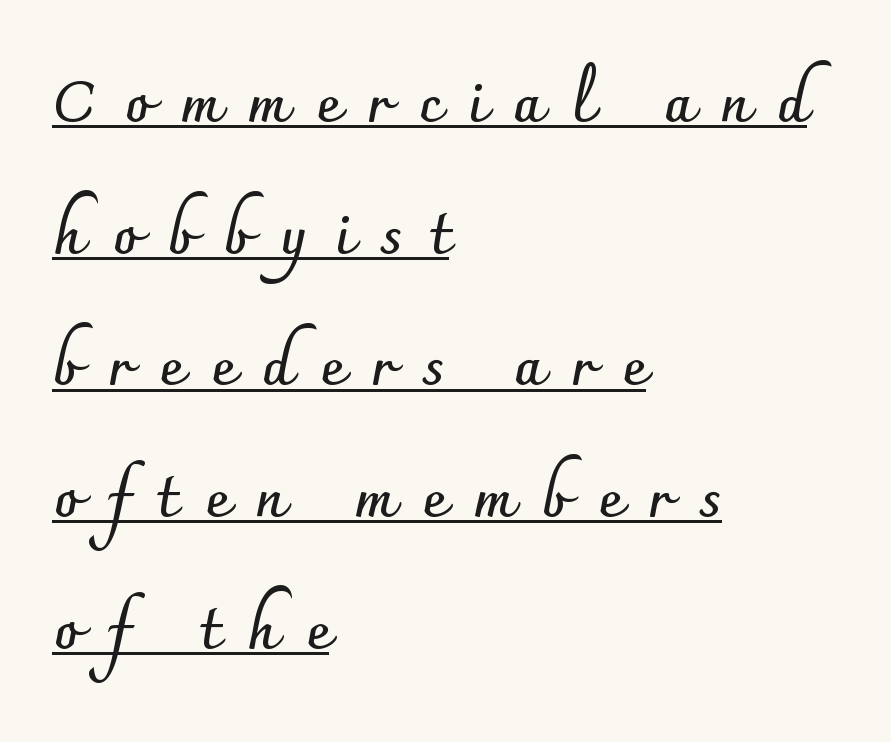
{"serif": "no", "bold": "yes", "weight": "semibold", "width": "normal", "stroke_contrast": "low", "x_height": "small", "monospaced": "no", "underline": "yes", "align": "left", "line_spacing": "loose", "line_spacing_ratio": 2.27, "letter_spacing": "wide", "letter_spacing_em": 0.47, "glyph_px": 58}
